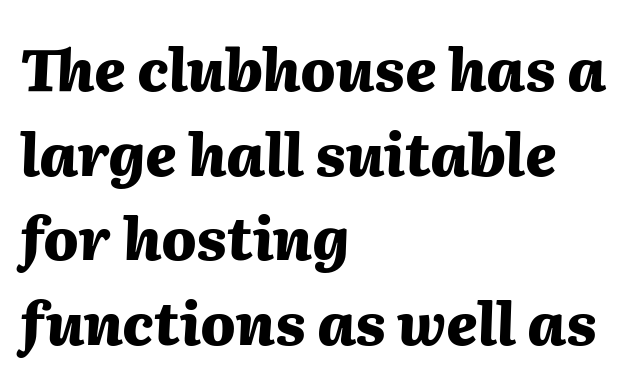
The image shows 58 px heavy type, italic (leaning right); set left-aligned, normal line spacing (1.46x), normal letter spacing, not underlined; medium stroke contrast and a medium x-height.
